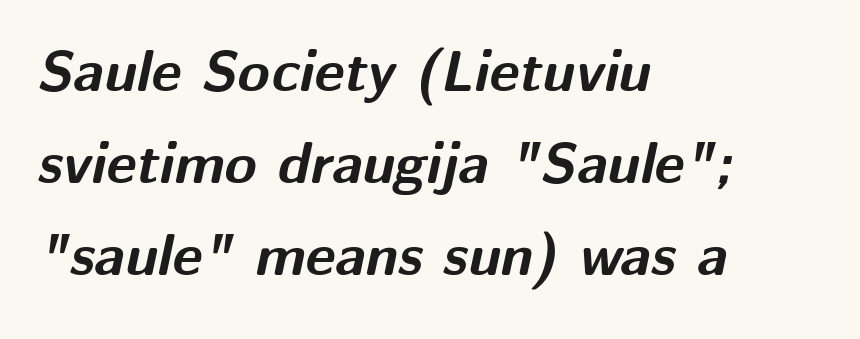
The image shows 58 px bold type, italic (leaning right); set left-aligned, normal line spacing (1.59x), normal letter spacing, not underlined; medium stroke contrast and a medium x-height.
